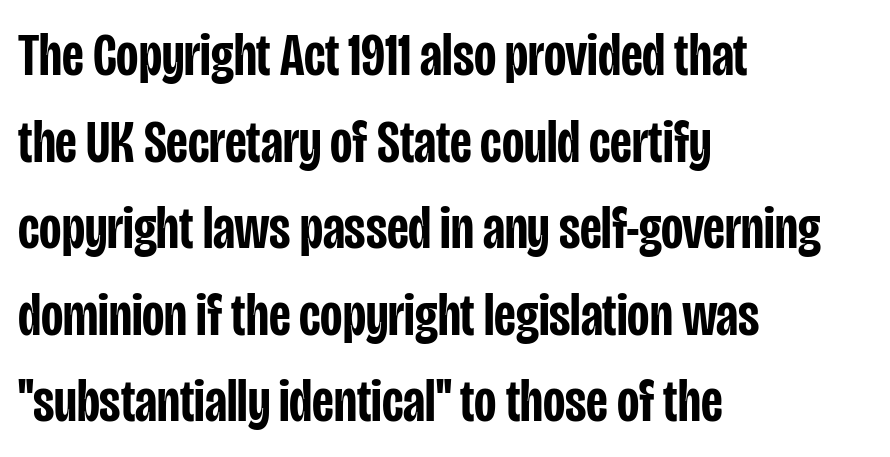
Designer's note — italics off, roman on. Each new line begins a customary step beneath the previous one. There is no visible air inserted between adjacent glyphs. Bare-footed words on every line. Short and long lines alike share a common starting point at left. Each letter keeps its own natural width here, so spacing adapts to shape.
